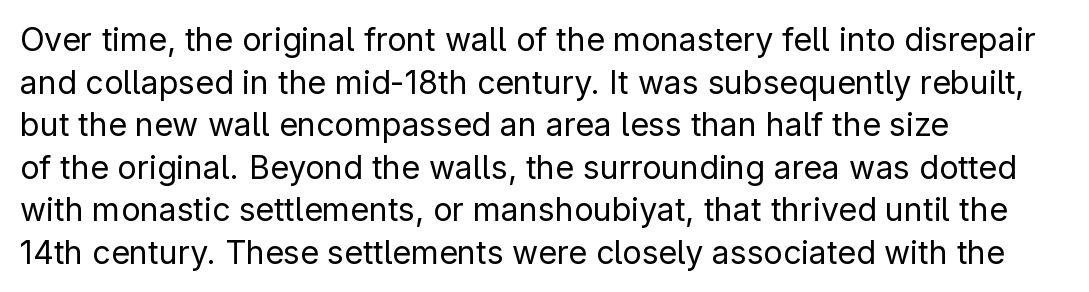
The image shows 32 px regular-weight sans-serif type, upright; set left-aligned, normal line spacing (1.33x), normal letter spacing, not underlined; low stroke contrast and a medium x-height.
